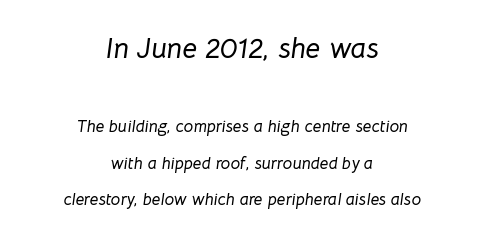
When letters slant like this, we call the style italic. Airy leading. The passage shown begins with its larger block and ends with its smaller one. Only glyphs here, with clear space below each row.
